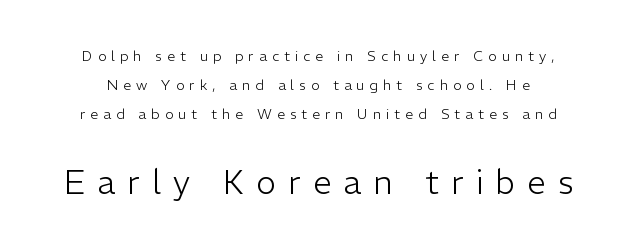
{"serif": "no", "italic": "no", "bold": "no", "weight": "light", "width": "normal", "stroke_contrast": "low", "x_height": "medium", "monospaced": "no", "underline": "no", "line_spacing": "loose", "line_spacing_ratio": 2.08, "letter_spacing": "wide", "letter_spacing_em": 0.37, "larger_block": "second", "size_ratio": 2.36, "glyph_px": 33}
